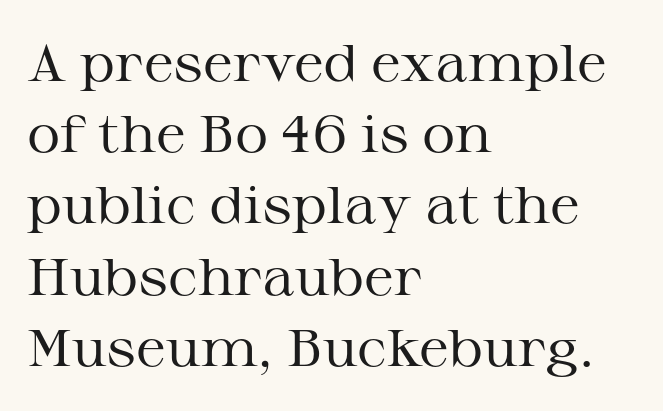
The image shows 52 px regular-weight, wide serif type, upright; set left-aligned, normal line spacing (1.37x), normal letter spacing, not underlined; medium stroke contrast and a medium x-height.
